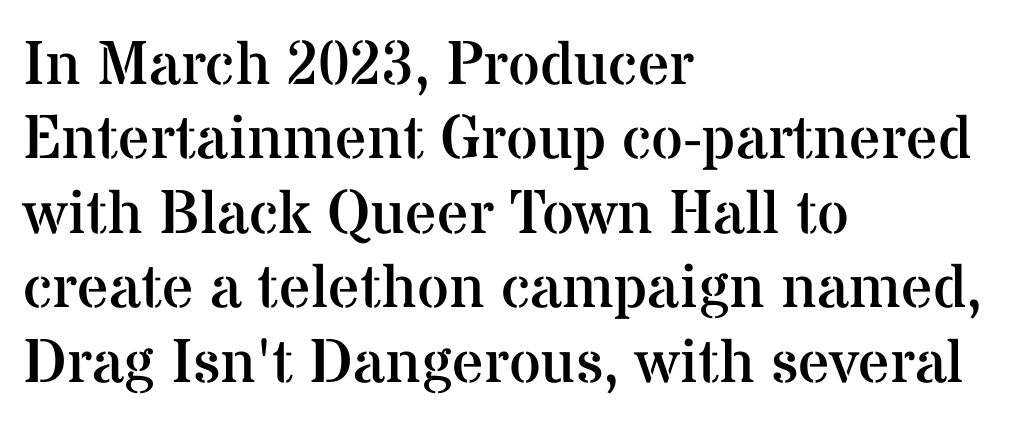
{"serif": "yes", "italic": "no", "bold": "no", "weight": "regular", "width": "normal", "stroke_contrast": "medium", "x_height": "medium", "monospaced": "no", "underline": "no", "align": "left", "line_spacing_ratio": 1.2, "letter_spacing": "normal", "letter_spacing_em": 0.0, "glyph_px": 62}
